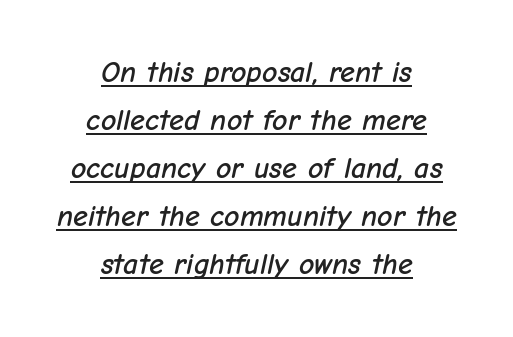
Honestly, the letter spacing is just normal — you wouldn't notice it. Style check: oblique. A typesetter would call this proportional, since set widths differ per character. The paragraph has two soft edges and a firm central axis. The block of text has a typical density, with ordinary space between rows. What decoration does the sample have? An underline.
